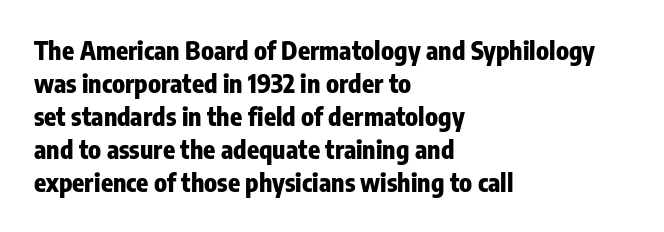
{"italic": "no", "bold": "yes", "underline": "no", "align": "left", "line_spacing": "normal", "line_spacing_ratio": 1.32, "letter_spacing": "normal", "letter_spacing_em": 0.0, "glyph_px": 25}
